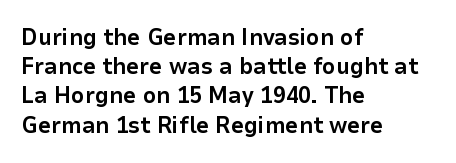
Q: Is the text bold? A: Yes.
Q: Is the text italic (slanted)? A: No, it is upright.
Q: Is the text underlined? A: No.
Q: How is the paragraph aligned? A: Left-aligned.
Q: Is the spacing between letters normal or unusually wide? A: Normal.
Q: Is the spacing between lines tight, normal or loose? A: Normal.
